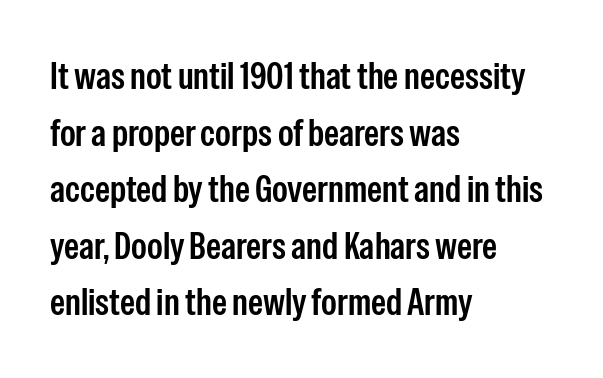
A typesetter would label this face a sans. The face used here is rendered with its standard letterfit. Line spacing here is normal. The rendering uses natural spacing where letterforms have individual widths. The specimen omits any rule beneath the text block's lines. Posture: straight, roman, zero tilt.
